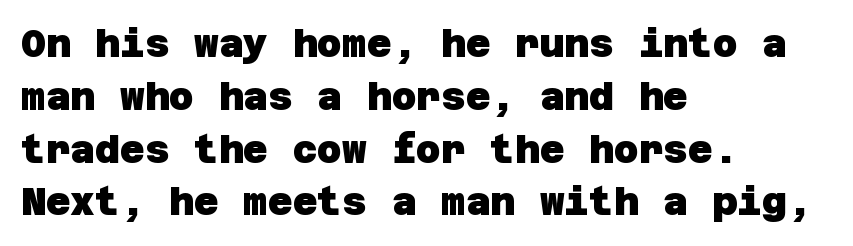
Typographically, this falls in the sans-serif category. Students, observe: this is what conventionally led text looks like. Plenty of ink on the page — the face is bold. You could call the tracking neutral — neither tight nor loose.
